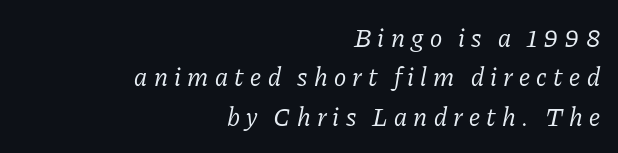
In terms of leading, this rendering sits right in the middle. The tracking jumps out immediately: characters are airy and widely separated. The typeface has the unassuming heft of standard copy or less. Plain, unruled lines of type. Horizontal alignment here is rightward, an uncommon choice for prose.
